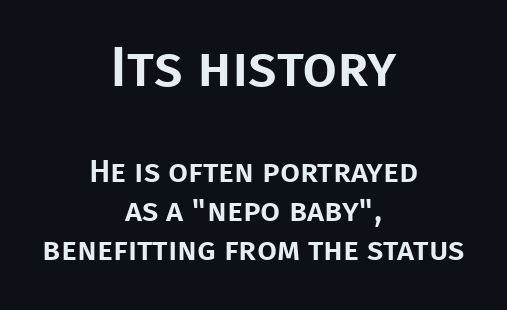
The image shows 56 px sans-serif type, upright; set centered, line spacing 1.23x, normal letter spacing, not underlined; the first (top) block is 1.75x larger; low stroke contrast and a large x-height.
